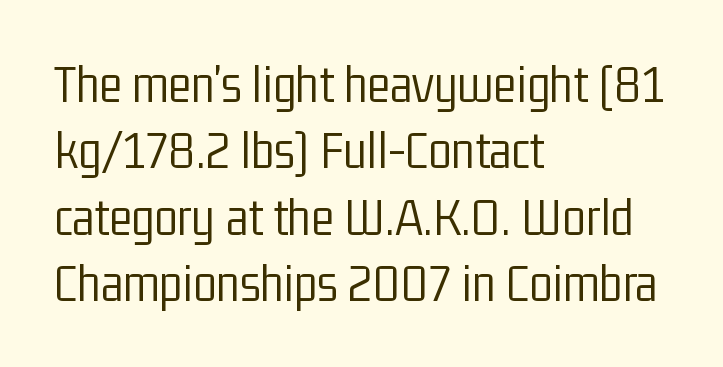
You can tell it's not italic because the verticals are truly vertical. The glyphs in this specimen are sans serif. No letter is thick-stroked: the sample isn't bold. The space beneath each line is pristine and unruled. No extra tracking has been applied to these lines. Line beginnings align vertically; line endings do not.
